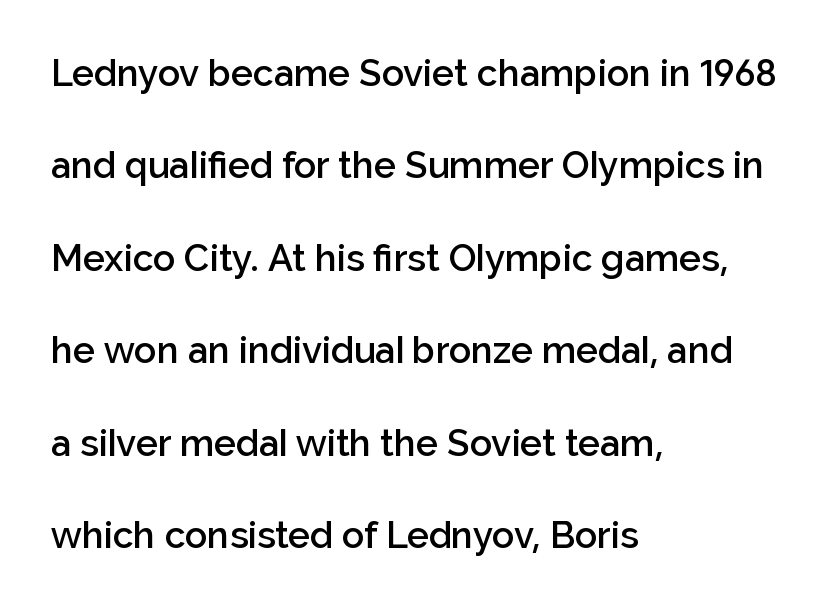
Q: Is the text bold? A: Semi-bold.
Q: Is the text italic (slanted)? A: No, it is upright.
Q: Is the typeface a serif or a sans-serif typeface? A: Sans-serif.
Q: Is the text underlined? A: No.
Q: How is the paragraph aligned? A: Left-aligned.
Q: Is the spacing between letters normal or unusually wide? A: Normal.
Q: Is the spacing between lines tight, normal or loose? A: Loose.
Q: Width (condensed, normal, or wide)? A: Normal.
Q: Stroke contrast? A: Low.
Q: x-height? A: Medium.
Q: Monospaced? A: No.
